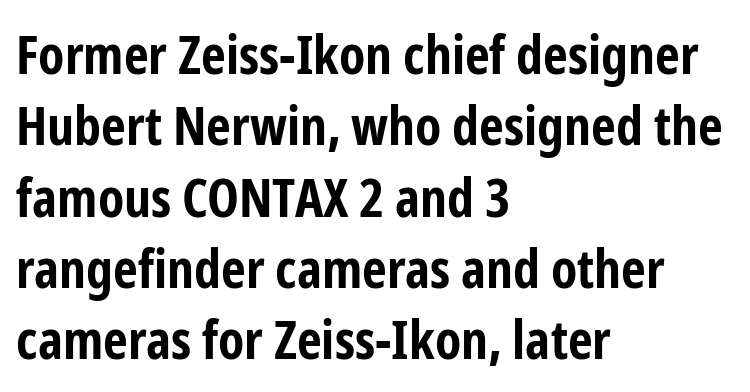
Q: Is the text bold? A: Yes.
Q: Is the text italic (slanted)? A: No, it is upright.
Q: Is the typeface a serif or a sans-serif typeface? A: Sans-serif.
Q: Is the text underlined? A: No.
Q: How is the paragraph aligned? A: Left-aligned.
Q: Is the spacing between letters normal or unusually wide? A: Normal.
Q: Is the spacing between lines tight, normal or loose? A: Normal.
Q: Width (condensed, normal, or wide)? A: Condensed.
Q: Stroke contrast? A: Low.
Q: x-height? A: Medium.
Q: Monospaced? A: No.
